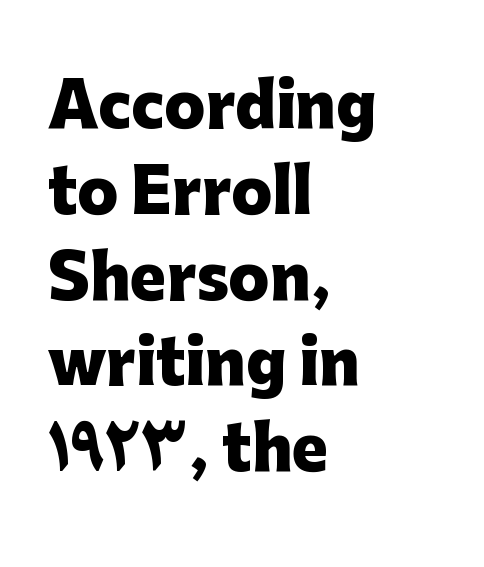
The image shows 60 px heavy sans-serif type, upright; set left-aligned, normal line spacing (1.43x), normal letter spacing, not underlined; low stroke contrast and a medium x-height.
